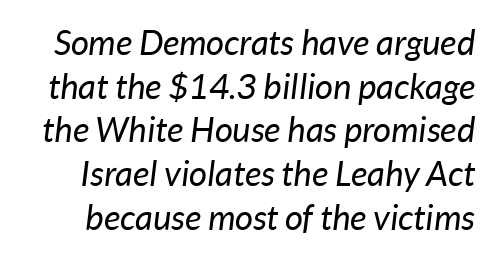
Inter-character spacing is left at the font's built-in metrics. The axis of the letterforms is tilted away from vertical. The specimen omits any rule beneath the text block's lines. The characters are drawn with everyday or finer stroke widths. A typesetter would call this proportional, since set widths differ per character.
